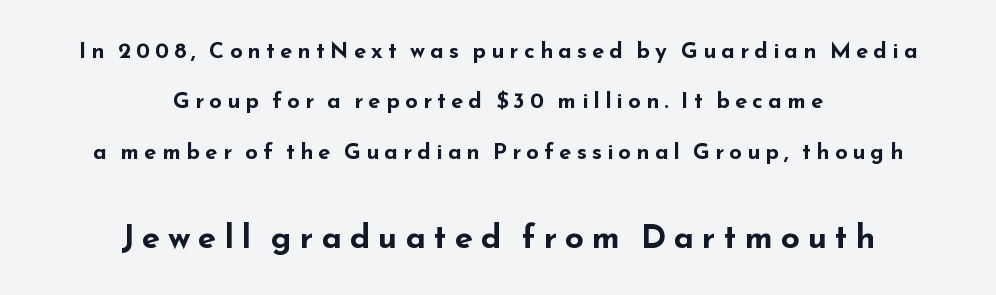
Q: Is the text bold? A: Yes.
Q: Is the text italic (slanted)? A: No, it is upright.
Q: Is the typeface a serif or a sans-serif typeface? A: Sans-serif.
Q: Is the text underlined? A: No.
Q: How is the paragraph aligned? A: Centered.
Q: Is the spacing between letters normal or unusually wide? A: Unusually wide.
Q: Is the spacing between lines tight, normal or loose? A: Loose.
Q: Which block of text is set in a larger size, the first (top) or the second (bottom)? A: The second (bottom) one.
Q: Width (condensed, normal, or wide)? A: Wide.
Q: Stroke contrast? A: Low.
Q: x-height? A: Small.
Q: Monospaced? A: No.
